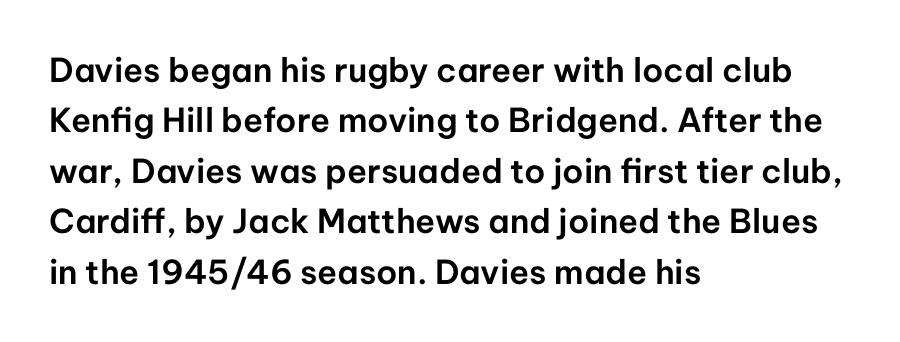
{"serif": "no", "italic": "no", "width": "normal", "stroke_contrast": "low", "x_height": "medium", "monospaced": "no", "underline": "no", "align": "left", "line_spacing": "normal", "line_spacing_ratio": 1.53, "letter_spacing": "normal", "letter_spacing_em": 0.0, "glyph_px": 33}
